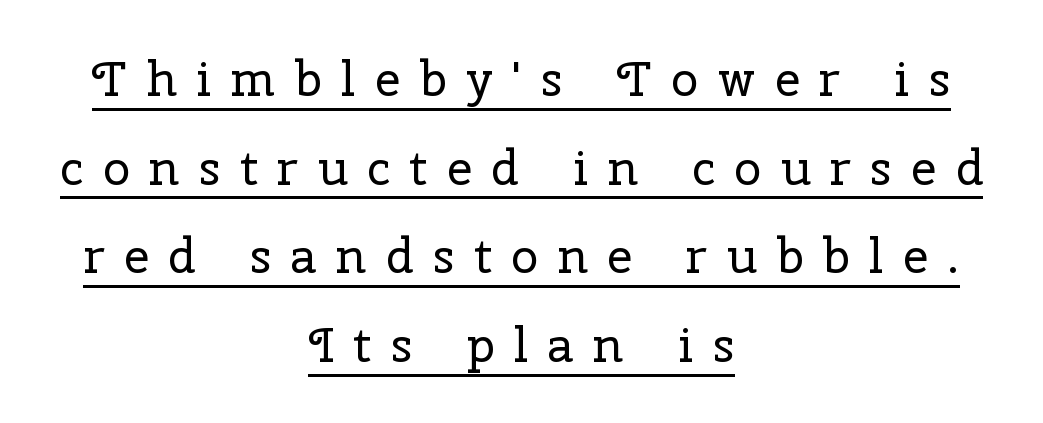
{"serif": "yes", "italic": "no", "bold": "no", "weight": "regular", "width": "normal", "stroke_contrast": "low", "x_height": "medium", "monospaced": "no", "underline": "yes", "align": "center", "line_spacing_ratio": 1.81, "letter_spacing": "wide", "letter_spacing_em": 0.4, "glyph_px": 49}
